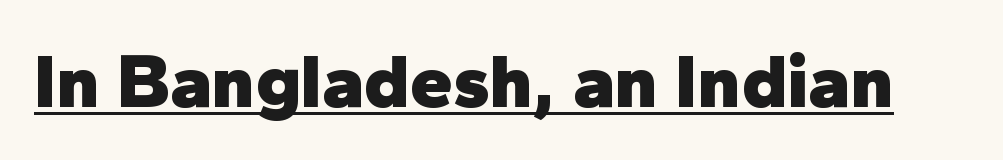
Q: Is the text bold? A: Yes.
Q: Is the text italic (slanted)? A: No, it is upright.
Q: Is the typeface a serif or a sans-serif typeface? A: Sans-serif.
Q: Is the text underlined? A: Yes.
Q: Is the spacing between letters normal or unusually wide? A: Normal.
Q: Width (condensed, normal, or wide)? A: Normal.
Q: Stroke contrast? A: Low.
Q: x-height? A: Medium.
Q: Monospaced? A: No.
